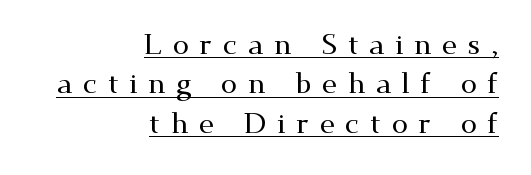
The image shows 29 px wide serif type, upright; set right-aligned, normal line spacing (1.36x), unusually wide letter spacing (+0.36 em), underlined; medium stroke contrast and a small x-height.
